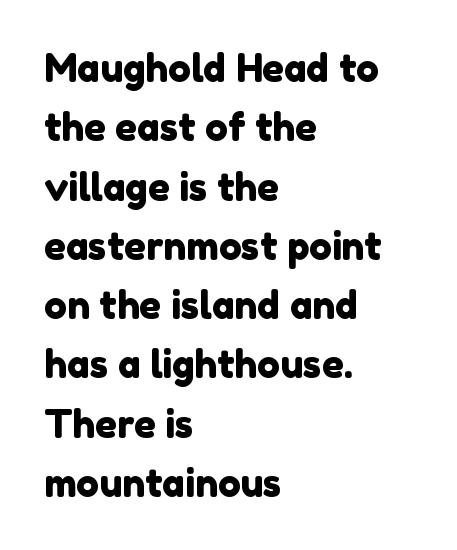
The image shows 38 px sans-serif type; set left-aligned, normal line spacing (1.56x), normal letter spacing, not underlined; low stroke contrast and a medium x-height.
